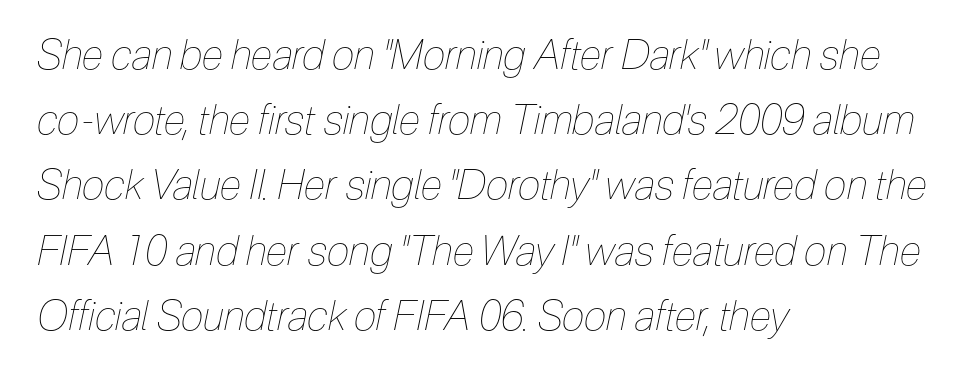
The image shows 41 px thin, condensed type, italic (leaning right); set left-aligned, normal line spacing (1.59x), normal letter spacing, not underlined; low stroke contrast and a medium x-height.
